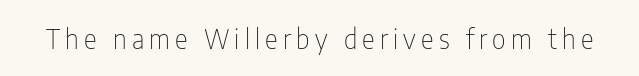
{"italic": "no", "bold": "no", "underline": "no", "glyph_px": 27}
